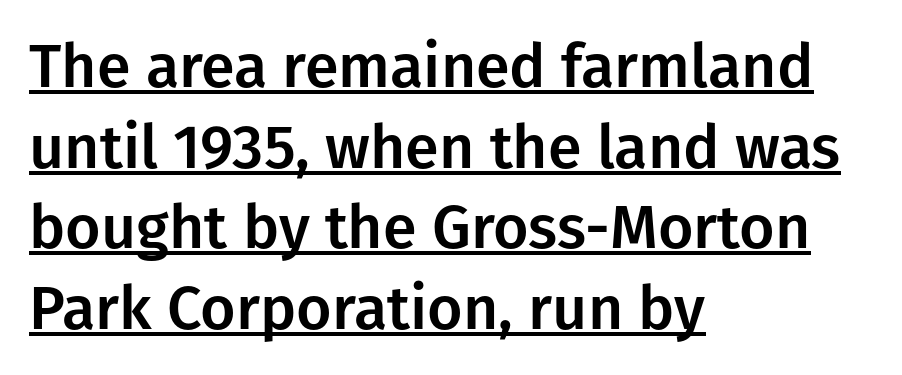
{"serif": "no", "italic": "no", "width": "normal", "stroke_contrast": "low", "x_height": "medium", "monospaced": "no", "underline": "yes", "align": "left", "line_spacing": "normal", "line_spacing_ratio": 1.32, "letter_spacing": "normal", "letter_spacing_em": 0.0, "glyph_px": 61}
